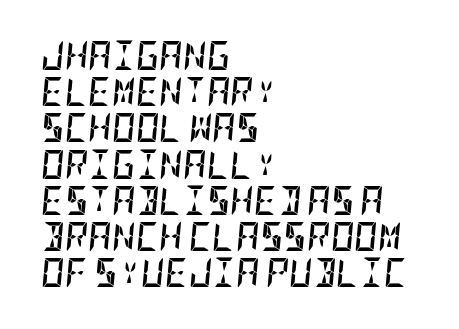
The lettering tilts uniformly, giving the passage an italic look. The rendering uses a moderate line-height, typical for paragraphs. This sample uses plain, unmodified letter spacing. These lines stack with their left ends in a neat column.
